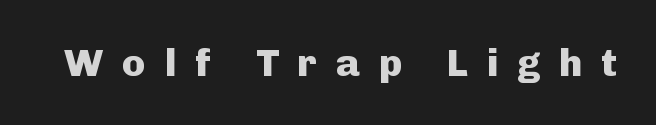
{"serif": "no", "italic": "no", "bold": "yes", "weight": "heavy", "width": "normal", "stroke_contrast": "low", "x_height": "medium", "monospaced": "no", "underline": "no", "letter_spacing": "wide", "letter_spacing_em": 0.48, "glyph_px": 39}
